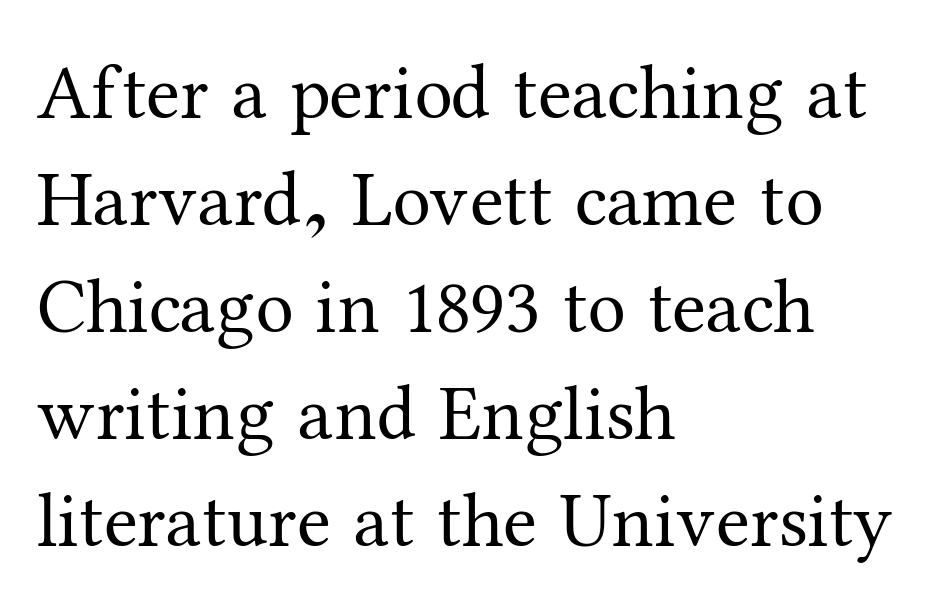
In terms of leading, this rendering sits right in the middle. Lines of text with bare space underneath. The text was rendered using a seriffed face with decorative stroke endings. Stroke thickness stays within the range of a standard reading face or lighter. The axis of the letterforms is exactly vertical. Character widths vary here, with narrow letters taking less room than wide ones.
